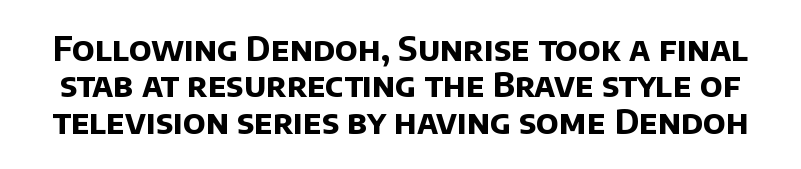
The image shows 33 px bold sans-serif type; set tight line spacing (1.1x), normal letter spacing, not underlined; low stroke contrast and a large x-height.
